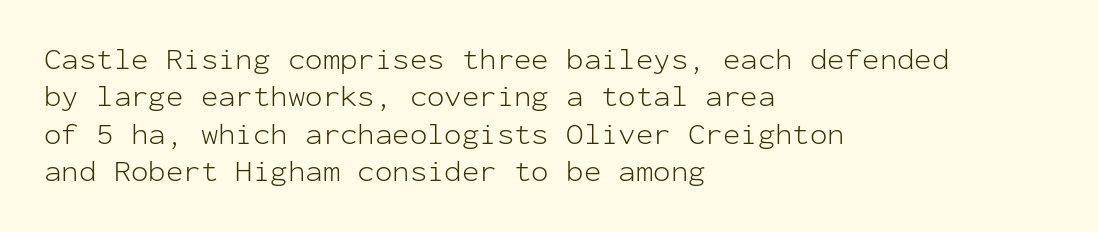
You could call the tracking neutral — neither tight nor loose. Note the uniform advance width — an 'i' takes as much space as an 'm'. The gap between lines stays unmarked. This reads as an unemphasized weight, regular at the heaviest.
